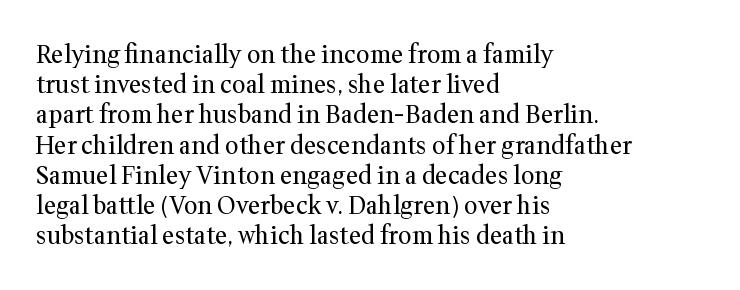
The image shows 24 px text type, upright; set left-aligned, normal line spacing (1.26x), normal letter spacing, not underlined.
